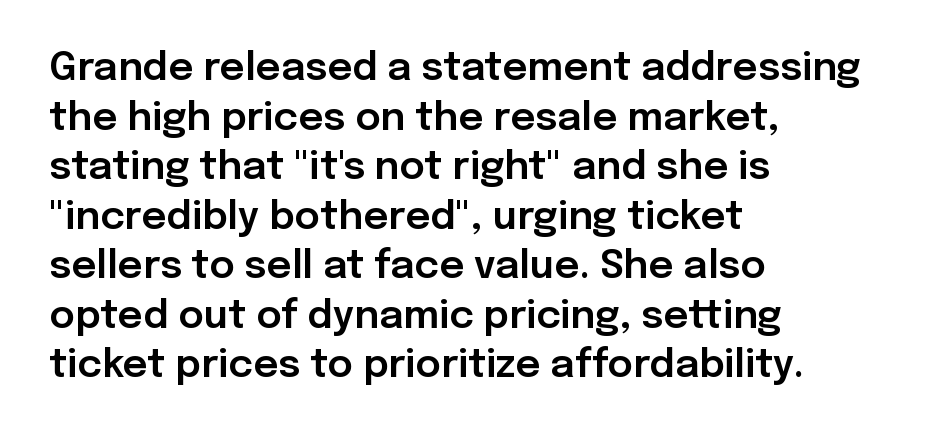
Lines of text with bare space underneath. A roman cut, with each character standing at attention. This block has exactly the height ordinary leading produces. The compositor pushed each line to the left boundary. Default kerning and tracking; the words read as compact shapes.
